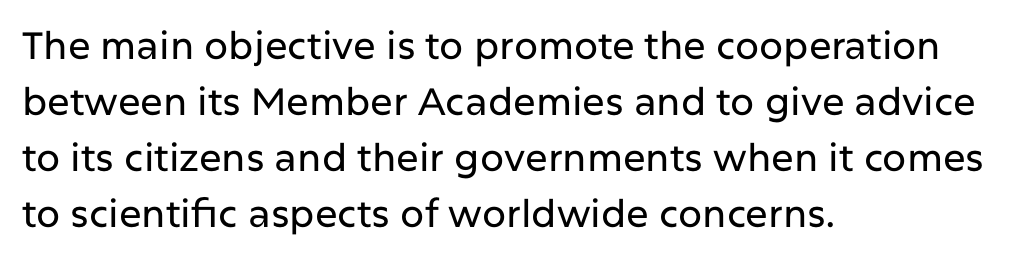
Default kerning and tracking; the words read as compact shapes. The characters display no serif detailing; their extremities are plain. If you drew a line through each stem, it would be perfectly vertical. Clear beneath every line of the passage. Is there much room between lines? A standard amount, neither cramped nor airy. Short and long lines alike share a common starting point at left.
